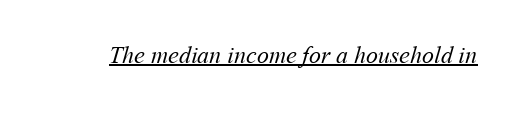
{"bold": "no", "underline": "yes", "letter_spacing": "normal", "letter_spacing_em": 0.0, "glyph_px": 24}
